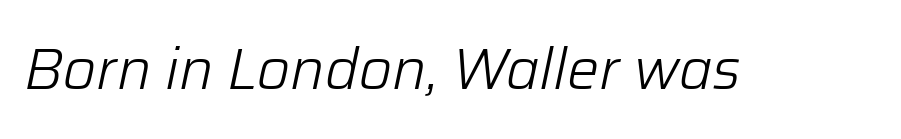
The letterforms sit shoulder to shoulder at normal distance. The passage shown is typed in a proportional face where columns would drift. The specimen omits any rule beneath the text block's lines. Rendered with sloped, italic letterforms. The weight tops out at a normal text grade.
